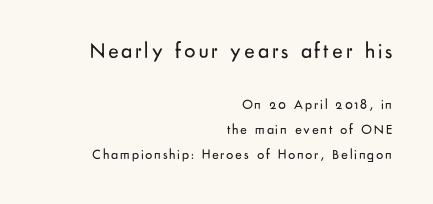
The image shows 22 px text type, upright; set right-aligned, line spacing 1.78x, not underlined; the first (top) block is 1.57x larger.
